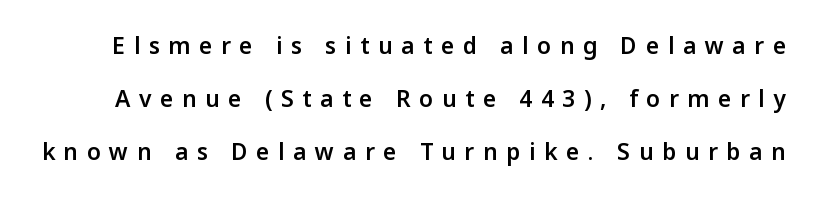
Typographic density is moderately raised because the face is semibold. The rendering uses a large line-height, opening up the rows. You could only call the tracking loose — the letters float apart. Descenders hang freely into open space. Style check: upright.
